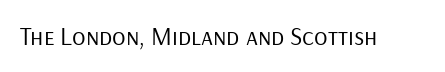
{"italic": "no", "bold": "no", "underline": "no", "letter_spacing": "normal", "letter_spacing_em": 0.0, "glyph_px": 25}
